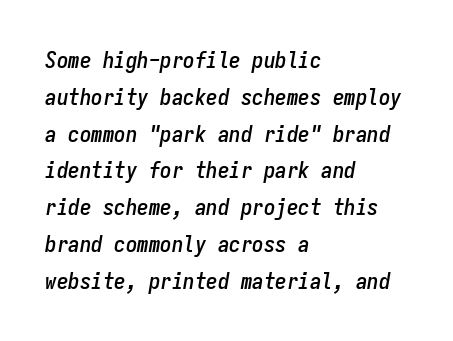
The image shows 23 px text type, italic (leaning right); set left-aligned, normal line spacing (1.6x), normal letter spacing, not underlined.
